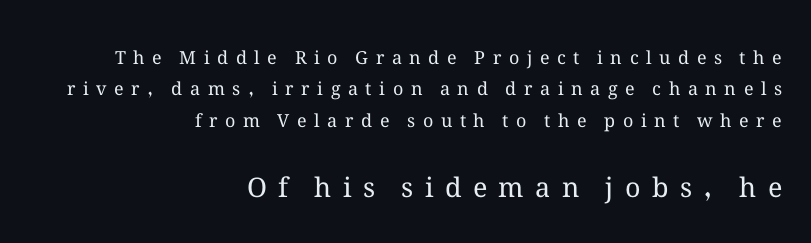
Q: Is the text bold? A: No.
Q: Is the text italic (slanted)? A: No, it is upright.
Q: Is the text underlined? A: No.
Q: How is the paragraph aligned? A: Right-aligned.
Q: Is the spacing between letters normal or unusually wide? A: Unusually wide.
Q: Which block of text is set in a larger size, the first (top) or the second (bottom)? A: The second (bottom) one.
